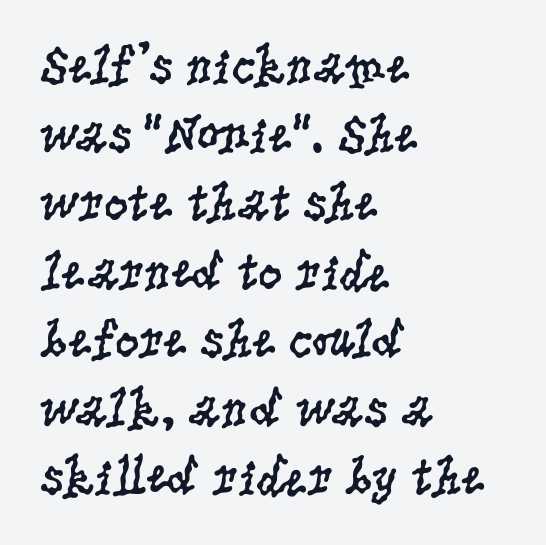
{"serif": "yes", "bold": "no", "weight": "regular", "width": "condensed", "stroke_contrast": "low", "x_height": "large", "monospaced": "no", "underline": "no", "align": "left", "line_spacing": "normal", "line_spacing_ratio": 1.27, "letter_spacing": "normal", "letter_spacing_em": 0.0, "glyph_px": 54}
